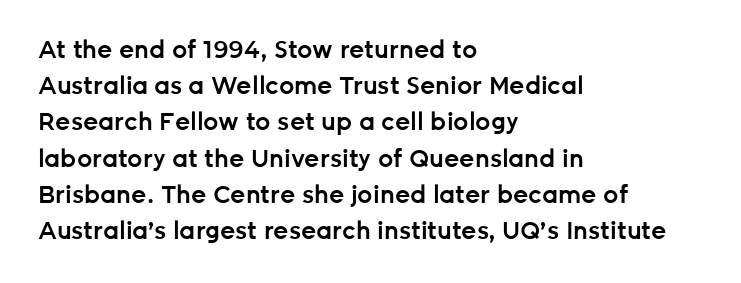
Quick note: not italic, upright. The baseline area is clear. Short and long lines alike share a common starting point at left. Students, observe: this is what conventionally led text looks like.
